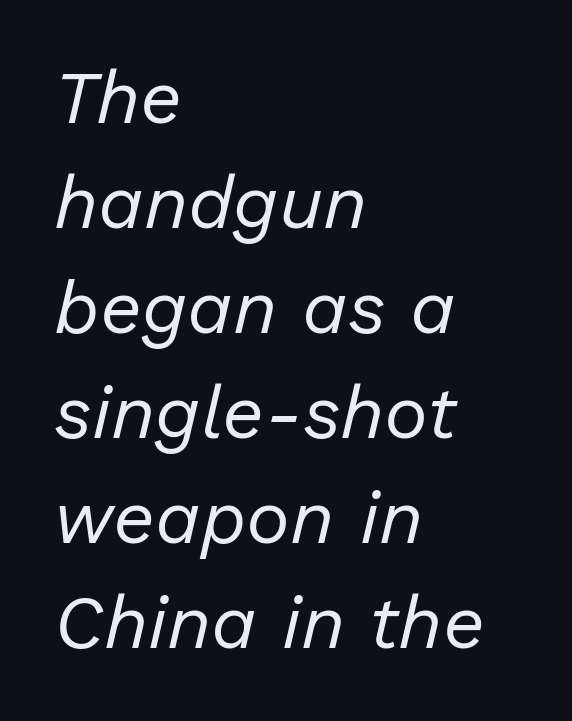
Vertical spacing — default. Each stroke keeps to a modest, everyday thickness or less. Looks like regular typesetting: each glyph gets only the width it needs. Compared with ordinary roman type, these characters are visibly tilted. Reading down the block, your eye returns to a fixed left position each line.
